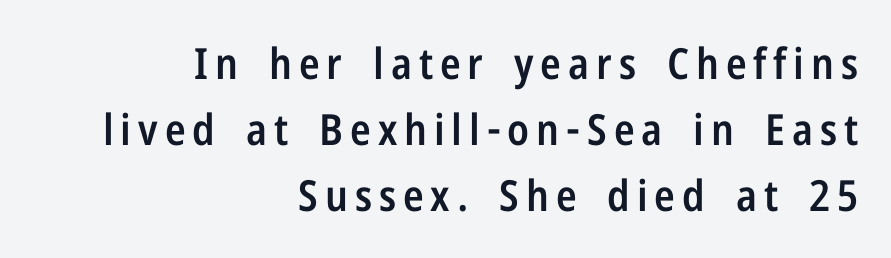
{"serif": "no", "italic": "no", "bold": "semi", "weight": "semibold", "width": "condensed", "stroke_contrast": "low", "x_height": "medium", "monospaced": "no", "underline": "no", "align": "right", "line_spacing": "normal", "line_spacing_ratio": 1.54, "glyph_px": 43}
